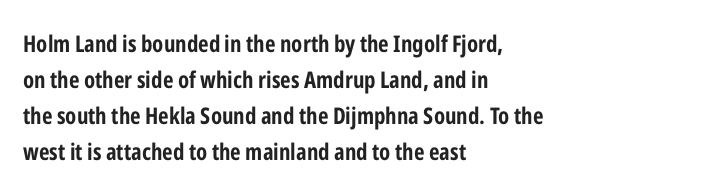
Q: Is the text bold? A: Yes.
Q: Is the text italic (slanted)? A: No, it is upright.
Q: Is the text underlined? A: No.
Q: How is the paragraph aligned? A: Left-aligned.
Q: Is the spacing between letters normal or unusually wide? A: Normal.
Q: Is the spacing between lines tight, normal or loose? A: Normal.
